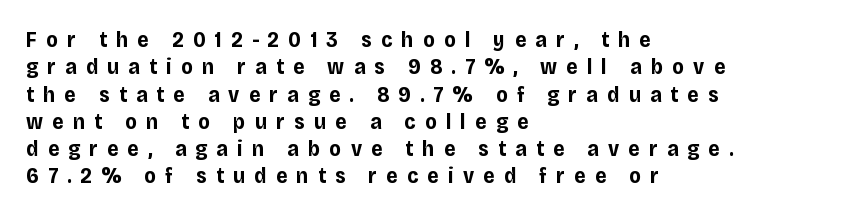
{"italic": "no", "bold": "yes", "underline": "no", "align": "left", "line_spacing_ratio": 1.24, "letter_spacing": "wide", "letter_spacing_em": 0.42, "glyph_px": 22}
